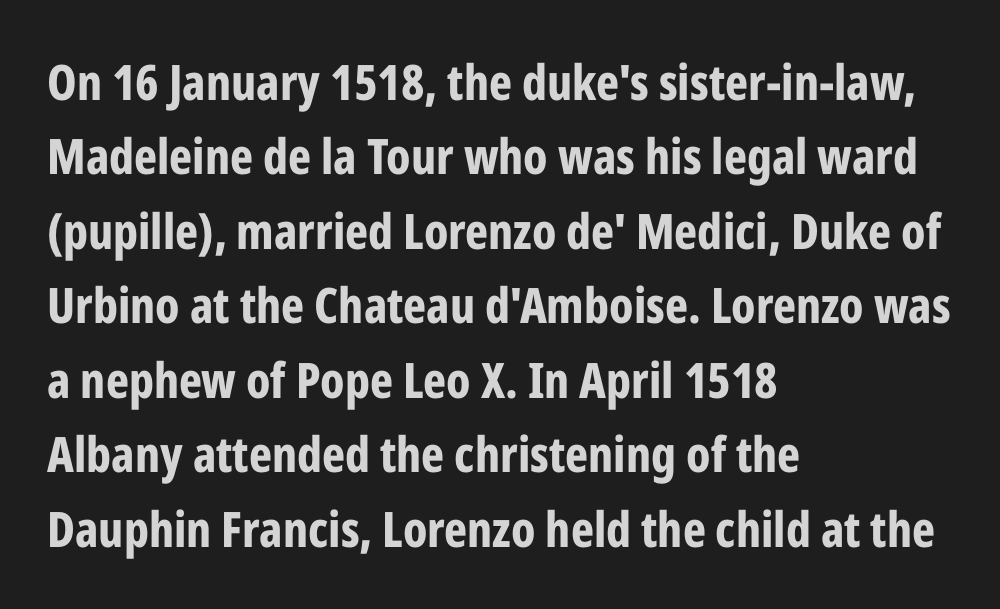
Weight: bold. Characters remain perfectly vertical along every line. The strip under each line holds only bare page. You could not count columns in this text — the font is proportionally spaced. Leading: standard. The face used here is a sans, in the tradition of grotesques and geometrics.
